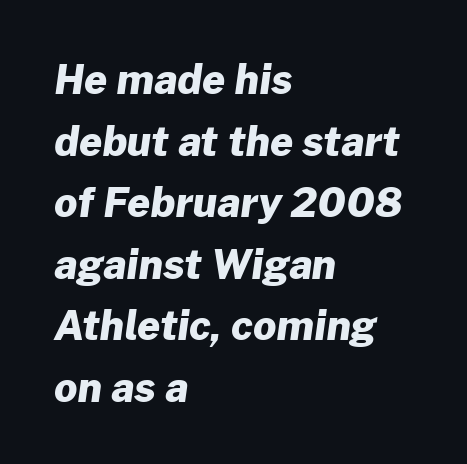
{"serif": "no", "bold": "yes", "weight": "heavy", "width": "normal", "stroke_contrast": "low", "x_height": "medium", "monospaced": "no", "underline": "no", "align": "left", "line_spacing": "normal", "line_spacing_ratio": 1.54, "letter_spacing": "normal", "letter_spacing_em": 0.0, "glyph_px": 40}
